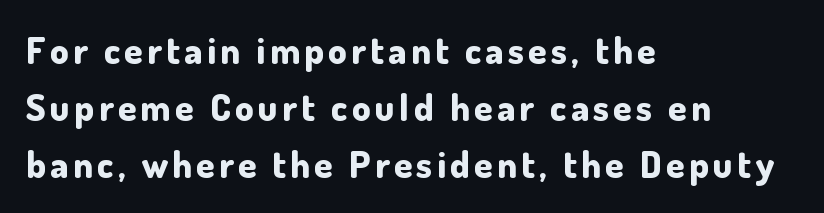
When letters stand straight like this, we call the style roman or upright. Pretty heavy lettering here — definitely bold. Compared with typical paragraphs, the rows here are spaced about the same. The passage shown is typed in a proportional face where columns would drift. The typeface chosen for these lines omits serifs.
